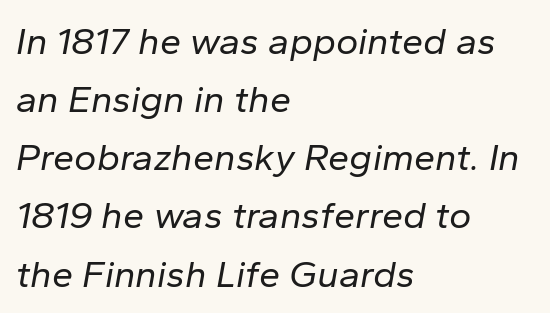
Q: Is the text bold? A: No.
Q: Is the text italic (slanted)? A: Yes, it leans right by about 10 degrees.
Q: Is the text underlined? A: No.
Q: How is the paragraph aligned? A: Left-aligned.
Q: Is the spacing between letters normal or unusually wide? A: Normal.
Q: Is the spacing between lines tight, normal or loose? A: Normal.
Q: Width (condensed, normal, or wide)? A: Normal.
Q: Stroke contrast? A: Low.
Q: x-height? A: Medium.
Q: Monospaced? A: No.
